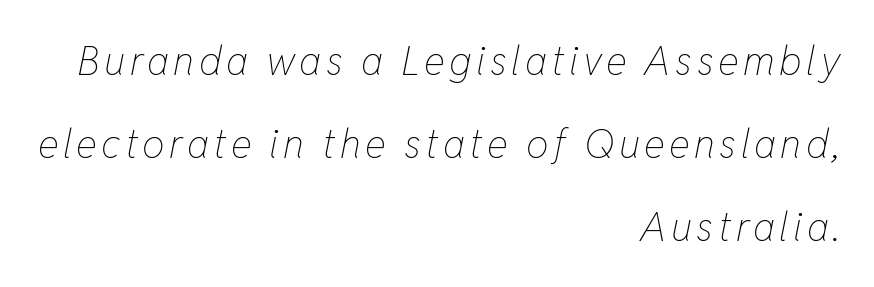
Q: Is the text bold? A: No.
Q: Is the text italic (slanted)? A: Yes, it leans right by about 11 degrees.
Q: Is the text underlined? A: No.
Q: How is the paragraph aligned? A: Right-aligned.
Q: Is the spacing between lines tight, normal or loose? A: Loose.
Q: Width (condensed, normal, or wide)? A: Condensed.
Q: Stroke contrast? A: Low.
Q: x-height? A: Medium.
Q: Monospaced? A: No.
